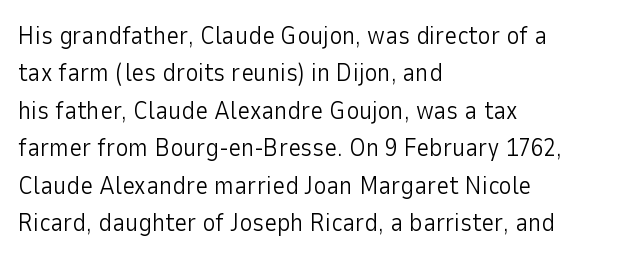
The image shows 25 px text type, upright; set left-aligned, normal line spacing (1.5x), normal letter spacing, not underlined.
